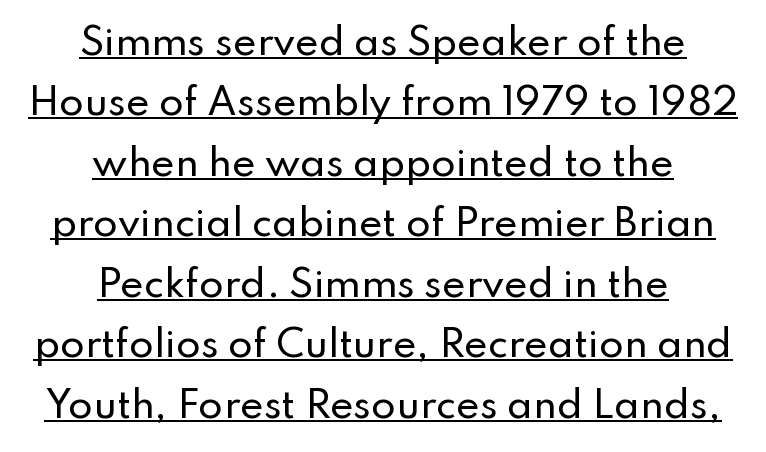
Q: Is the text italic (slanted)? A: No, it is upright.
Q: Is the typeface a serif or a sans-serif typeface? A: Sans-serif.
Q: Is the text underlined? A: Yes.
Q: How is the paragraph aligned? A: Centered.
Q: Is the spacing between letters normal or unusually wide? A: Normal.
Q: Is the spacing between lines tight, normal or loose? A: Normal.
Q: Width (condensed, normal, or wide)? A: Normal.
Q: Stroke contrast? A: Low.
Q: x-height? A: Small.
Q: Monospaced? A: No.
